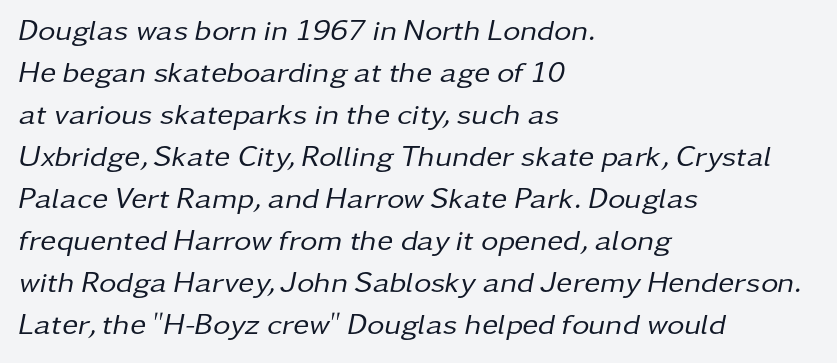
{"italic": "yes", "lean": "right", "slant_degrees": 11, "bold": "no", "weight": "regular", "width": "normal", "stroke_contrast": "low", "x_height": "medium", "monospaced": "no", "underline": "no", "align": "left", "line_spacing": "normal", "line_spacing_ratio": 1.4, "letter_spacing": "normal", "letter_spacing_em": 0.0, "glyph_px": 30}
